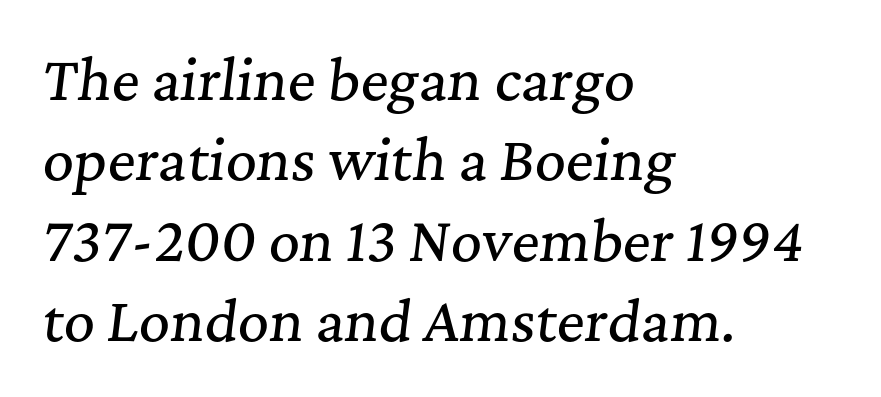
{"serif": "yes", "italic": "yes", "lean": "right", "slant_degrees": 7, "width": "normal", "stroke_contrast": "medium", "x_height": "medium", "monospaced": "no", "underline": "no", "align": "left", "line_spacing": "normal", "line_spacing_ratio": 1.49, "letter_spacing": "normal", "letter_spacing_em": 0.0, "glyph_px": 54}
